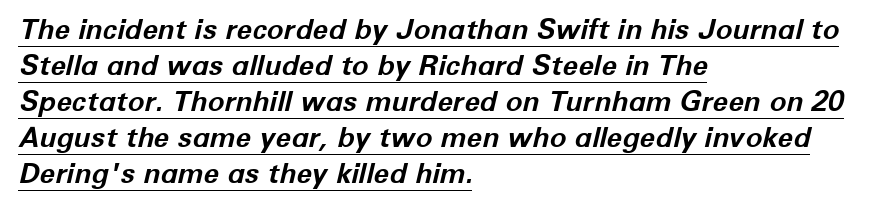
The image shows 28 px bold type, italic (leaning right); set left-aligned, normal line spacing (1.29x), normal letter spacing, underlined; low stroke contrast and a medium x-height.
